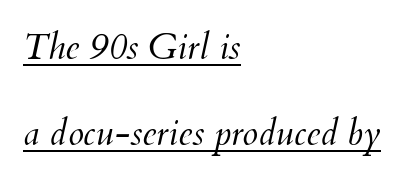
Q: Is the text bold? A: No.
Q: Is the text italic (slanted)? A: Yes, it leans right by about 12 degrees.
Q: Is the text underlined? A: Yes.
Q: How is the paragraph aligned? A: Left-aligned.
Q: Is the spacing between letters normal or unusually wide? A: Normal.
Q: Is the spacing between lines tight, normal or loose? A: Loose.
Q: Width (condensed, normal, or wide)? A: Normal.
Q: Stroke contrast? A: Medium.
Q: x-height? A: Small.
Q: Monospaced? A: No.
